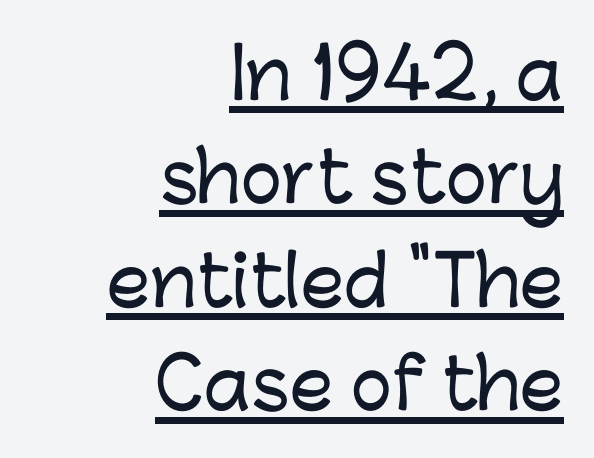
{"serif": "no", "italic": "no", "width": "normal", "stroke_contrast": "low", "x_height": "medium", "monospaced": "no", "underline": "yes", "align": "right", "line_spacing": "normal", "line_spacing_ratio": 1.5, "letter_spacing": "normal", "letter_spacing_em": 0.0, "glyph_px": 69}
